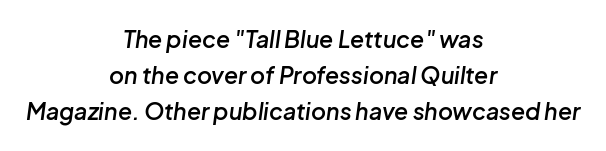
{"italic": "yes", "lean": "right", "slant_degrees": 8, "bold": "semi", "underline": "no", "align": "center", "line_spacing": "normal", "line_spacing_ratio": 1.56, "letter_spacing": "normal", "letter_spacing_em": 0.0, "glyph_px": 23}
